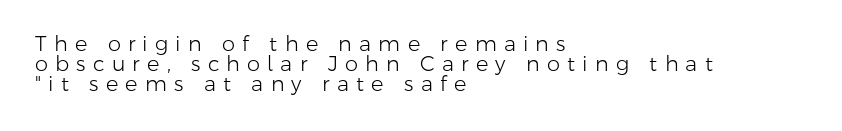
Is there any slant? The stems are plumb. Weight: not bold — regular or lighter. Look at the tracking — it's clearly loosened, letters drifting apart. A classic flush-left, rag-right setting is used for this passage.
